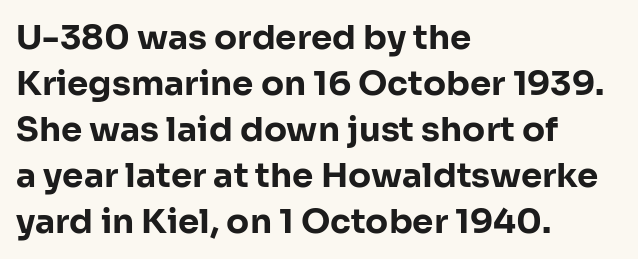
{"serif": "no", "italic": "no", "bold": "yes", "weight": "bold", "width": "normal", "stroke_contrast": "low", "x_height": "medium", "monospaced": "no", "underline": "no", "align": "left", "line_spacing": "normal", "line_spacing_ratio": 1.35, "letter_spacing": "normal", "letter_spacing_em": 0.0, "glyph_px": 34}
